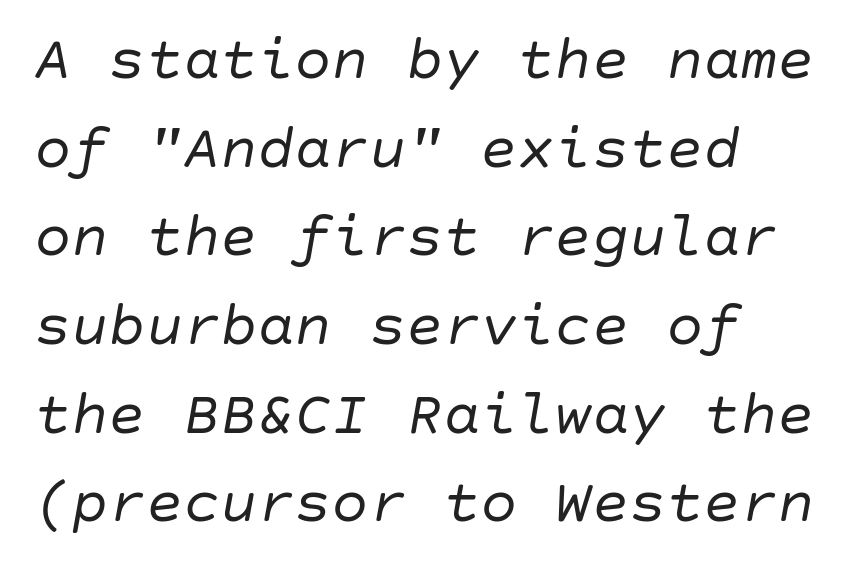
{"italic": "yes", "lean": "right", "slant_degrees": 10, "bold": "no", "weight": "regular", "width": "normal", "stroke_contrast": "low", "x_height": "large", "underline": "no", "align": "left", "line_spacing": "normal", "line_spacing_ratio": 1.43, "letter_spacing": "normal", "letter_spacing_em": 0.0, "glyph_px": 62}
